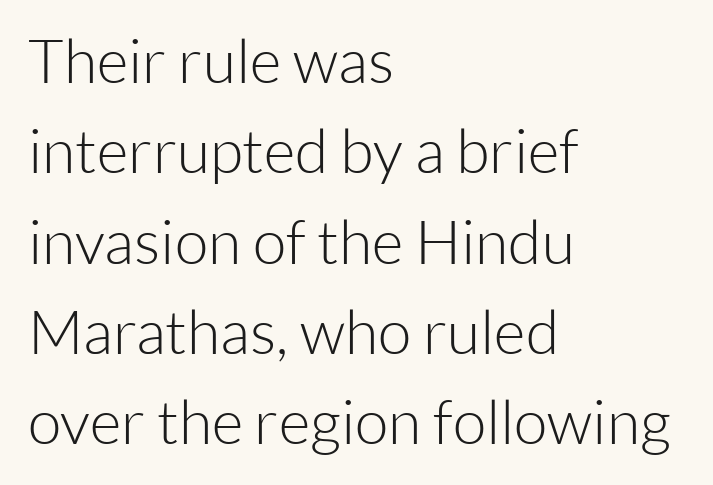
A sans-serif font was chosen for this passage. Heft: none added — not bold. Unlike italic type, these characters show no tilt at all. How are the letters spaced? Ordinarily, with no added tracking. Think of a printed novel: that variable character pitch is what you see here. Quick note: underline off.
